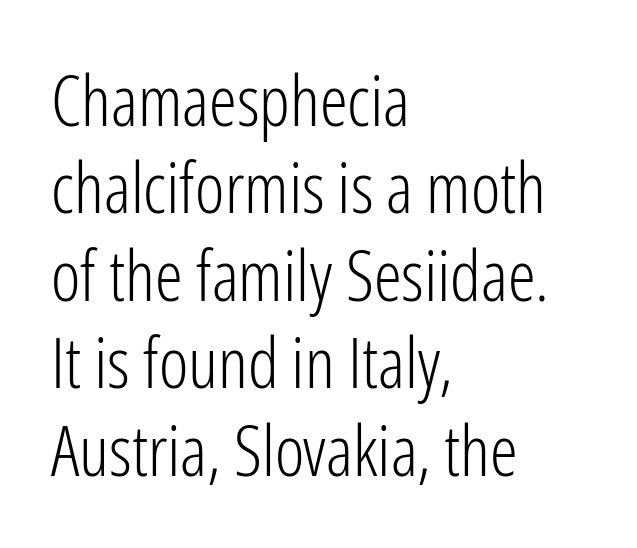
The image shows 70 px light, condensed sans-serif type, upright; set left-aligned, normal line spacing (1.25x), normal letter spacing, not underlined; low stroke contrast and a medium x-height.
